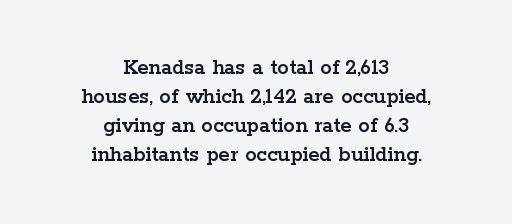
This sample is center-justified, so both line endings float freely. Standard letterfit; no display-style spreading of the glyphs. Underline: absent. The lines sit at an ordinary, default distance from one another. The letters stand straight up with perfectly vertical stems.
